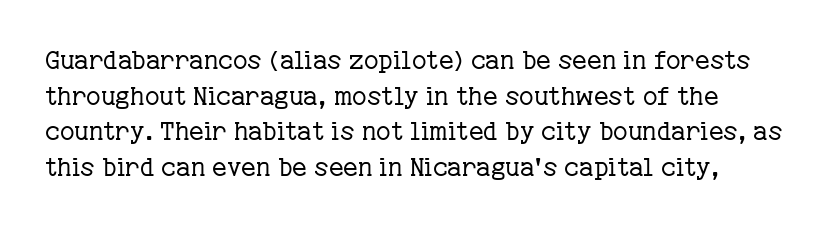
The image shows 25 px text type, upright; set normal line spacing (1.43x), normal letter spacing, not underlined.
